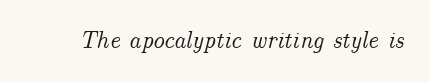
Slanted lettering throughout. Compared with typical body copy, the letter spacing here is the same. Words float on clear page, feet unadorned.
